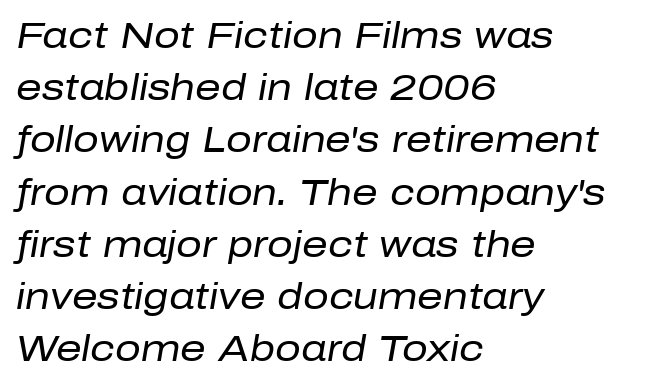
{"italic": "yes", "lean": "right", "slant_degrees": 10, "bold": "no", "weight": "regular", "width": "normal", "stroke_contrast": "low", "x_height": "medium", "monospaced": "no", "underline": "no", "align": "left", "line_spacing": "normal", "line_spacing_ratio": 1.45, "letter_spacing": "normal", "letter_spacing_em": 0.0, "glyph_px": 36}
